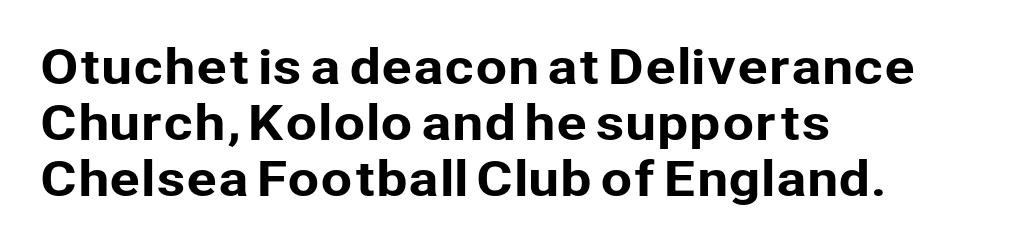
The image shows 46 px sans-serif type, upright; set left-aligned, line spacing 1.22x, normal letter spacing, not underlined; low stroke contrast and a medium x-height.
